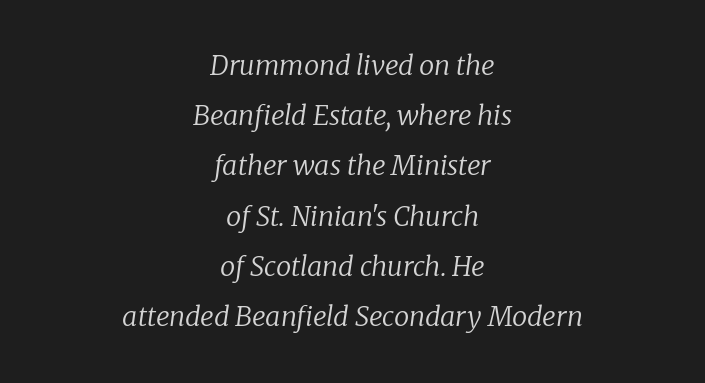
The image shows 27 px text type, italic (leaning right); set centered, line spacing 1.86x, normal letter spacing, not underlined.
